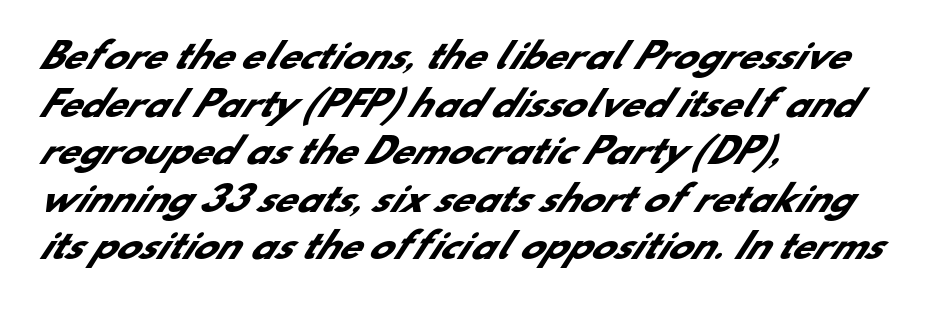
Q: Is the text bold? A: Yes.
Q: Is the typeface a serif or a sans-serif typeface? A: Sans-serif.
Q: Is the text underlined? A: No.
Q: How is the paragraph aligned? A: Left-aligned.
Q: Is the spacing between letters normal or unusually wide? A: Normal.
Q: Is the spacing between lines tight, normal or loose? A: Normal.
Q: Width (condensed, normal, or wide)? A: Normal.
Q: Stroke contrast? A: Low.
Q: x-height? A: Small.
Q: Monospaced? A: No.
